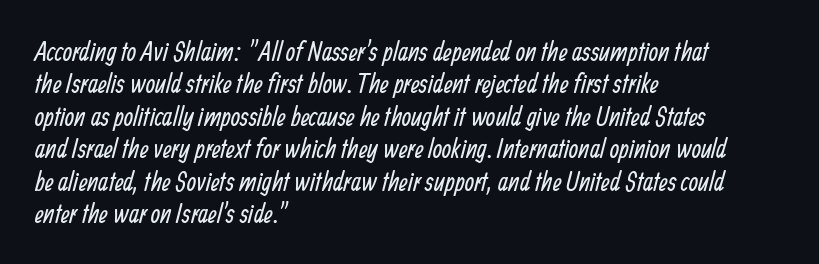
Q: Is the text bold? A: No.
Q: Is the text underlined? A: No.
Q: How is the paragraph aligned? A: Left-aligned.
Q: Is the spacing between letters normal or unusually wide? A: Normal.
